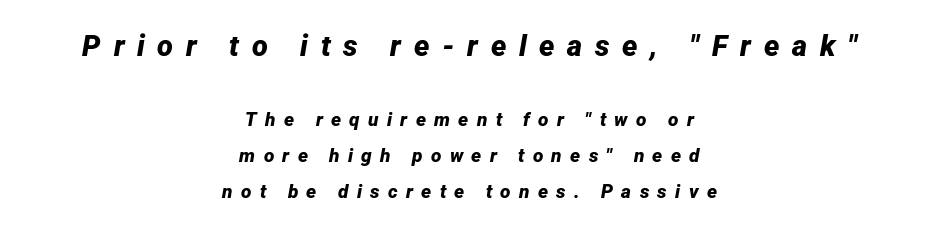
The image shows 29 px bold type, italic (leaning right); set centered, loose line spacing (1.91x), unusually wide letter spacing (+0.44 em), not underlined; the first (top) block is 1.53x larger; low stroke contrast and a medium x-height.
